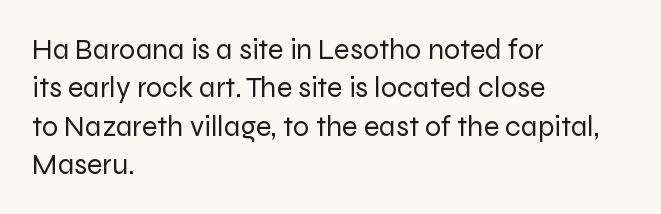
{"serif": "no", "italic": "no", "bold": "no", "weight": "regular", "width": "normal", "stroke_contrast": "low", "x_height": "medium", "monospaced": "no", "underline": "no", "align": "left", "line_spacing": "normal", "line_spacing_ratio": 1.32, "letter_spacing": "normal", "letter_spacing_em": 0.0, "glyph_px": 29}
